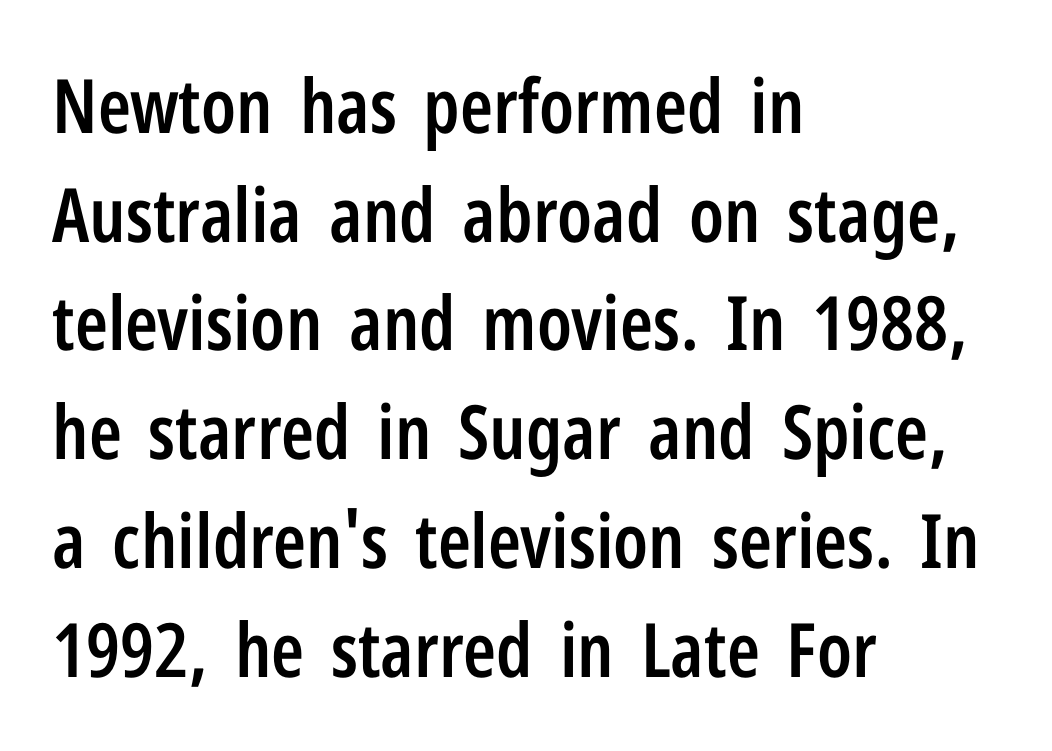
The passage shown has conventional tracking throughout. What's the leading like? Ordinary, nothing unusual. The paragraph has a hard left edge and a soft right edge. Designer's note — italics off, roman on. This sample has the flowing, uneven cadence of proportional lettering.
